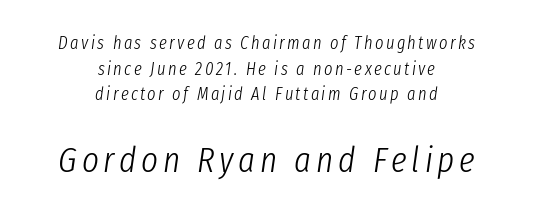
The image shows 36 px light, condensed type, italic (leaning right); set centered, normal line spacing (1.43x), not underlined; the second (bottom) block is 2.0x larger; low stroke contrast and a medium x-height.
